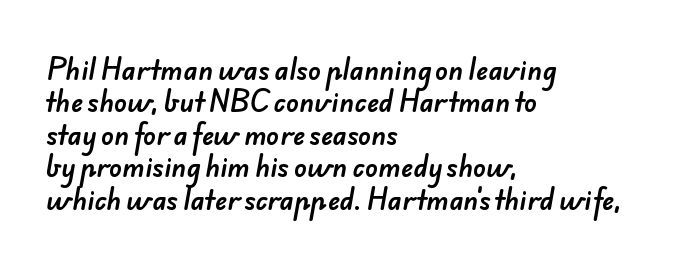
Tracking here is standard; glyphs follow each other at the usual distance. Check the space under the baseline: it is left empty. The lines in this sample share a left origin and differ only in where they stop. Horizontal bands of white between lines are of average thickness.
